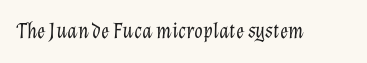
{"italic": "yes", "lean": "right", "slant_degrees": 12, "bold": "no", "underline": "no", "letter_spacing": "normal", "letter_spacing_em": 0.0, "glyph_px": 22}
